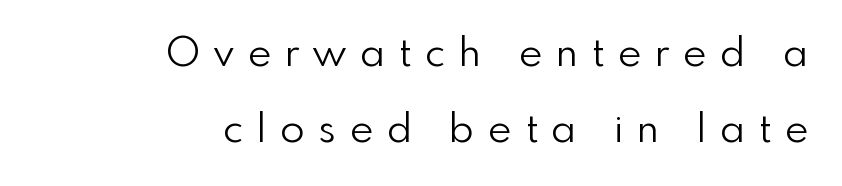
A typesetter would call this proportional, since set widths differ per character. Counters stay open thanks to moderate or lighter strokes. These lines are composed in type without serifs. One-word summary of the alignment: right. Anything drawn beneath the words? Only blank space. The axis of the letterforms is exactly vertical.
